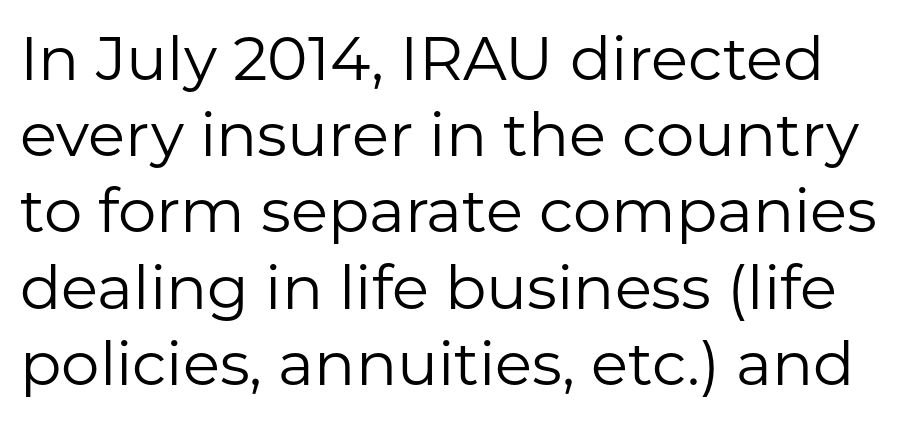
The image shows 61 px regular-weight sans-serif type, upright; set normal line spacing (1.25x), normal letter spacing, not underlined; low stroke contrast and a medium x-height.
